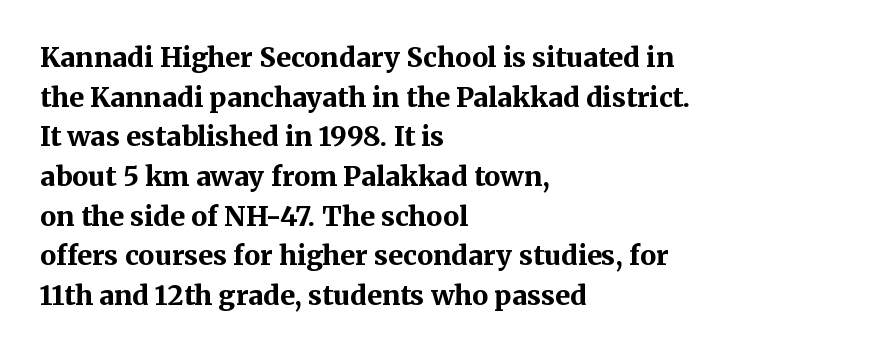
The image shows 27 px bold type, upright; set left-aligned, normal line spacing (1.47x), normal letter spacing, not underlined.
